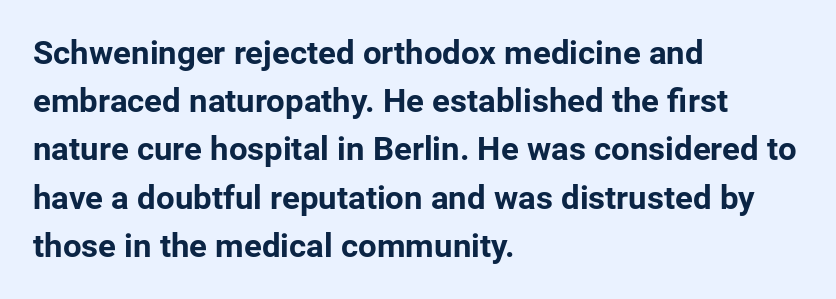
{"serif": "no", "italic": "no", "bold": "yes", "weight": "bold", "width": "normal", "stroke_contrast": "low", "x_height": "medium", "monospaced": "no", "underline": "no", "align": "left", "line_spacing": "normal", "line_spacing_ratio": 1.46, "letter_spacing": "normal", "letter_spacing_em": 0.0, "glyph_px": 33}
